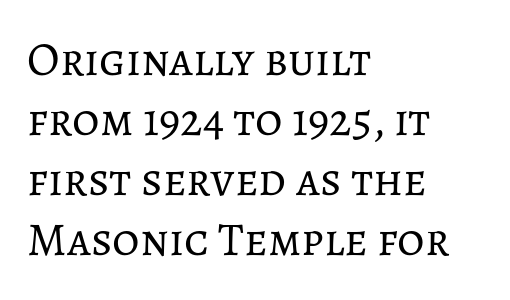
The face used here is proportionally spaced, like ordinary book or web type. Regular leading. The typesetting does not lean heavy: it is not bold. Lines of text with bare space underneath.
